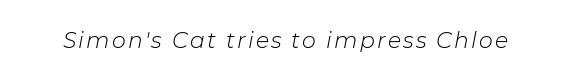
Bare-footed words on every line. This reads as an unemphasized weight, regular at the heaviest. Italic: yes, the glyphs are oblique.
